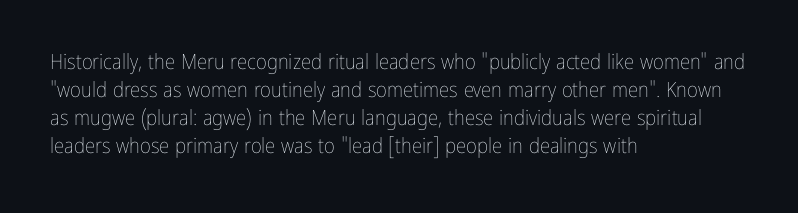
The image shows 21 px text type, upright; set left-aligned, normal line spacing (1.34x), normal letter spacing, not underlined.
